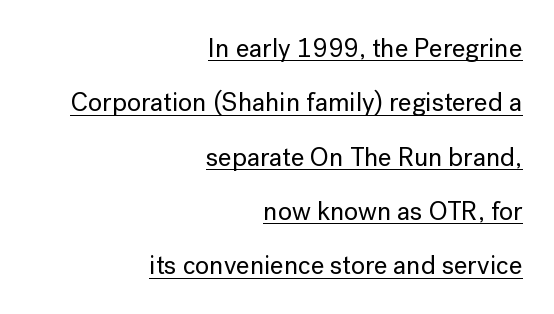
The setting favours the right margin, as signatures and pull-quotes sometimes do. The gaps between neighbouring characters are ordinary and unremarkable. Rendered with straight, roman letterforms. What's the leading like? Stretched, with rows far apart. Glance below the letters and you will spot a drawn line.
